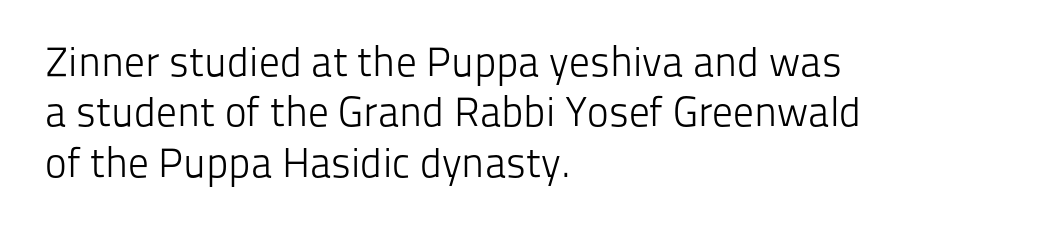
Q: Is the text bold? A: No.
Q: Is the text italic (slanted)? A: No, it is upright.
Q: Is the typeface a serif or a sans-serif typeface? A: Sans-serif.
Q: Is the text underlined? A: No.
Q: How is the paragraph aligned? A: Left-aligned.
Q: Is the spacing between letters normal or unusually wide? A: Normal.
Q: Width (condensed, normal, or wide)? A: Normal.
Q: Stroke contrast? A: Low.
Q: x-height? A: Medium.
Q: Monospaced? A: No.
